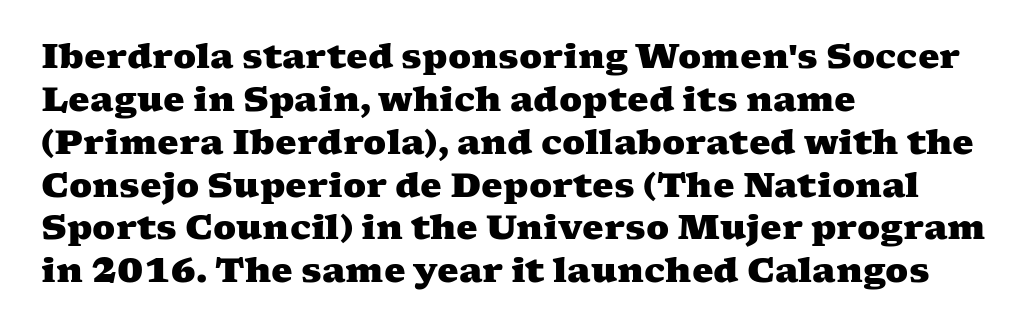
The image shows 34 px heavy, wide serif type; set left-aligned, normal line spacing (1.26x), normal letter spacing, not underlined; medium stroke contrast and a medium x-height.
